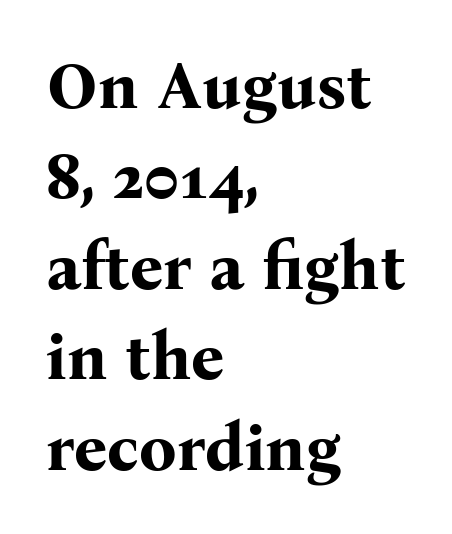
Descenders hang freely into open space. Nobody touched the tracking dial on this one. Line starts are locked; line ends wander. Character widths vary here, with narrow letters taking less room than wide ones. The passage shown is emphatically bold. Designer's note — italics off, roman on.
